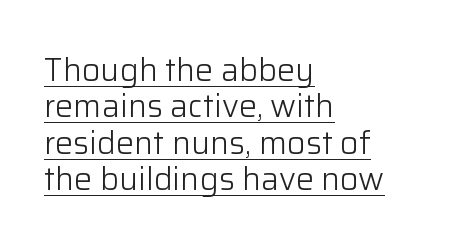
The image shows 32 px light sans-serif type, upright; set left-aligned, tight line spacing (1.14x), normal letter spacing, underlined; low stroke contrast and a medium x-height.
